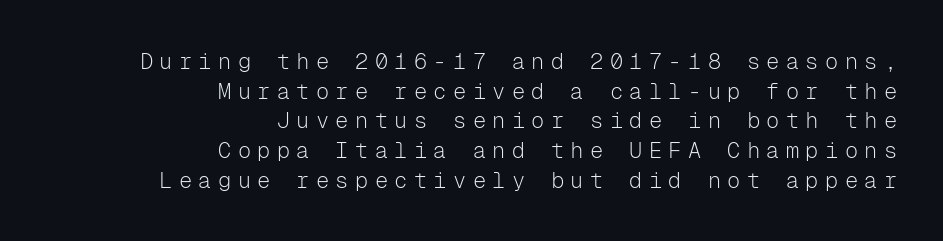
{"italic": "no", "bold": "no", "underline": "no", "align": "right", "line_spacing": "normal", "line_spacing_ratio": 1.35, "letter_spacing": "wide", "letter_spacing_em": 0.29, "glyph_px": 22}
